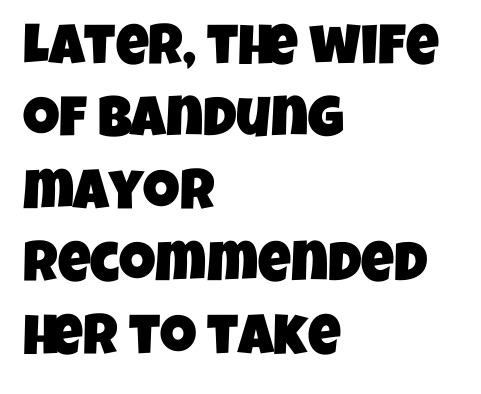
The image shows 57 px condensed sans-serif type; set left-aligned, normal line spacing (1.27x), normal letter spacing, not underlined; low stroke contrast and a large x-height.
